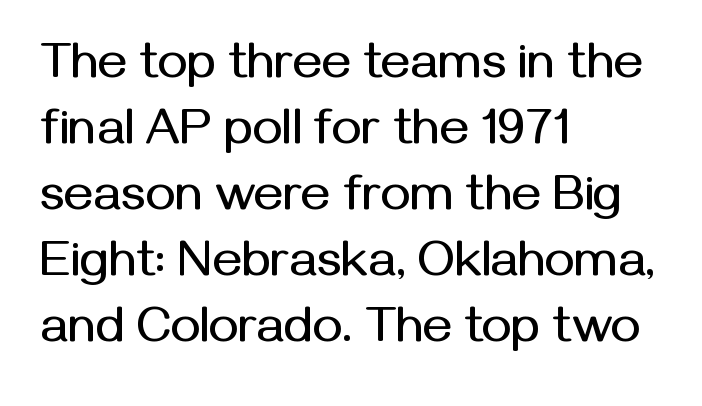
Q: Is the text italic (slanted)? A: No, it is upright.
Q: Is the typeface a serif or a sans-serif typeface? A: Sans-serif.
Q: Is the text underlined? A: No.
Q: How is the paragraph aligned? A: Left-aligned.
Q: Is the spacing between letters normal or unusually wide? A: Normal.
Q: Is the spacing between lines tight, normal or loose? A: Normal.
Q: Width (condensed, normal, or wide)? A: Normal.
Q: Stroke contrast? A: Medium.
Q: x-height? A: Medium.
Q: Monospaced? A: No.
